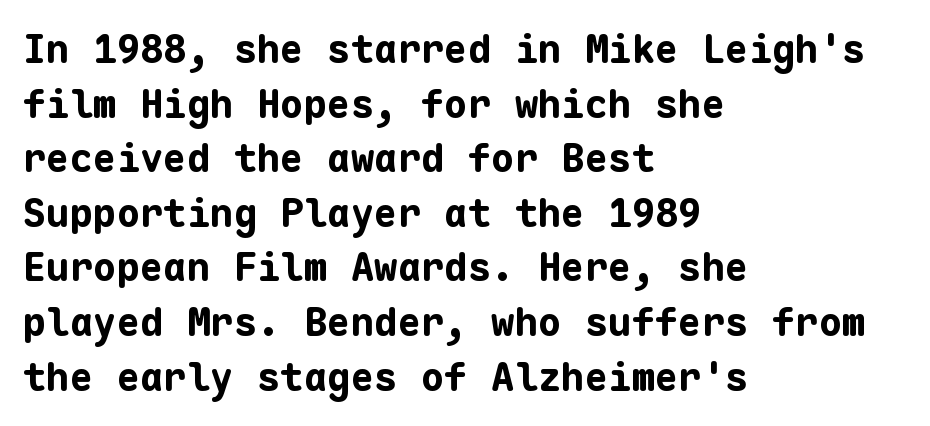
{"serif": "no", "italic": "no", "bold": "yes", "weight": "bold", "width": "normal", "stroke_contrast": "low", "x_height": "medium", "monospaced": "yes", "underline": "no", "align": "left", "line_spacing": "normal", "line_spacing_ratio": 1.4, "letter_spacing": "normal", "letter_spacing_em": 0.0, "glyph_px": 39}
